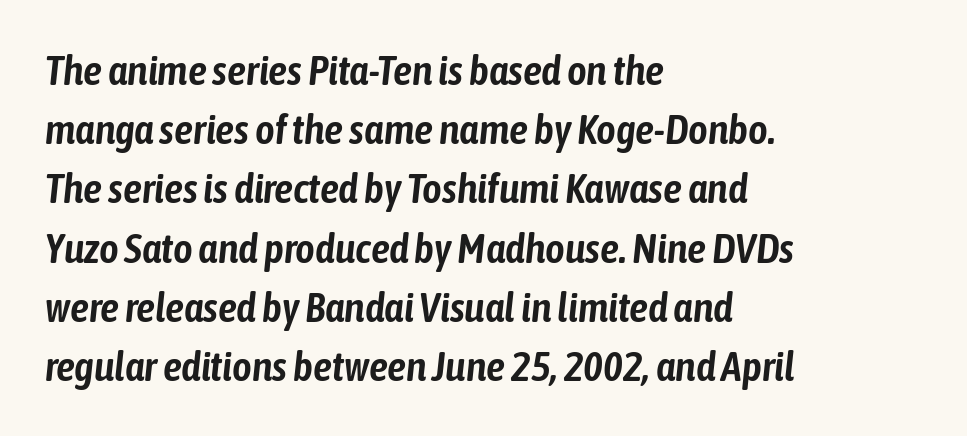
Q: Is the text italic (slanted)? A: Yes, it leans right by about 6 degrees.
Q: Is the text underlined? A: No.
Q: How is the paragraph aligned? A: Left-aligned.
Q: Is the spacing between letters normal or unusually wide? A: Normal.
Q: Is the spacing between lines tight, normal or loose? A: Normal.
Q: Width (condensed, normal, or wide)? A: Condensed.
Q: Stroke contrast? A: Low.
Q: x-height? A: Medium.
Q: Monospaced? A: No.
